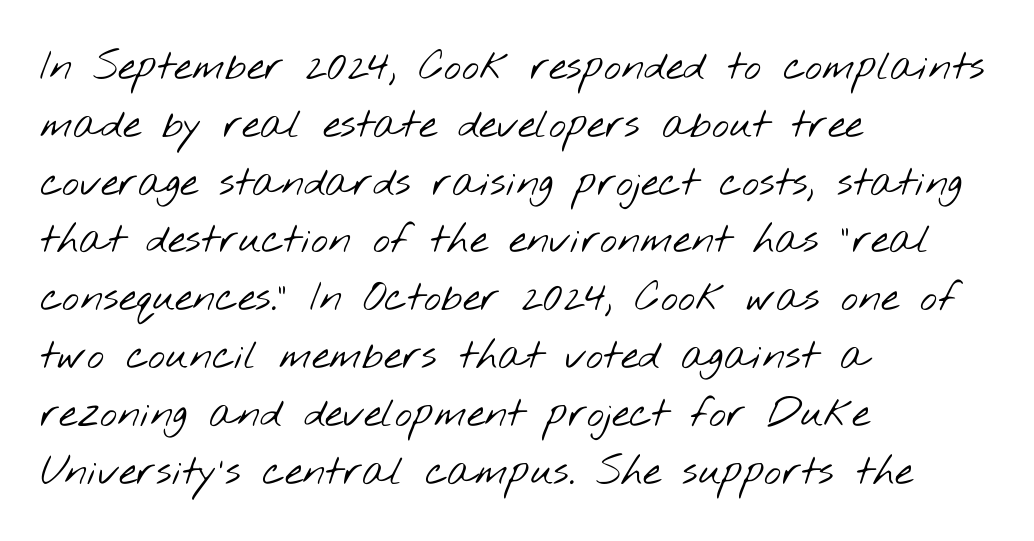
The image shows 41 px light, wide sans-serif type; set left-aligned, normal line spacing (1.41x), normal letter spacing, not underlined; low stroke contrast and a small x-height.
